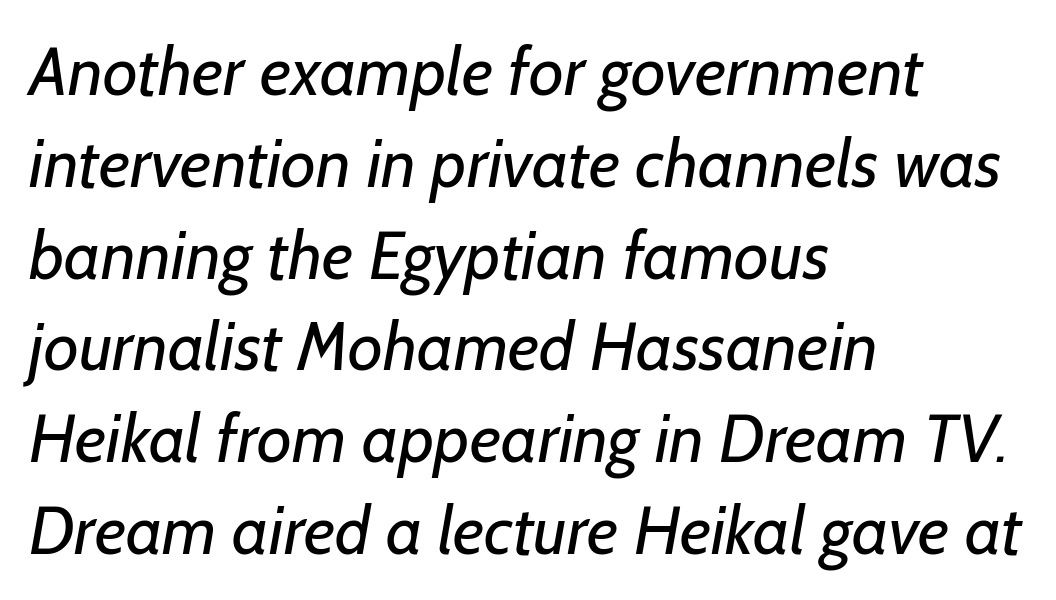
Q: Is the text bold? A: No.
Q: Is the typeface a serif or a sans-serif typeface? A: Sans-serif.
Q: Is the text underlined? A: No.
Q: How is the paragraph aligned? A: Left-aligned.
Q: Is the spacing between letters normal or unusually wide? A: Normal.
Q: Is the spacing between lines tight, normal or loose? A: Normal.
Q: Width (condensed, normal, or wide)? A: Normal.
Q: Stroke contrast? A: Low.
Q: x-height? A: Medium.
Q: Monospaced? A: No.
